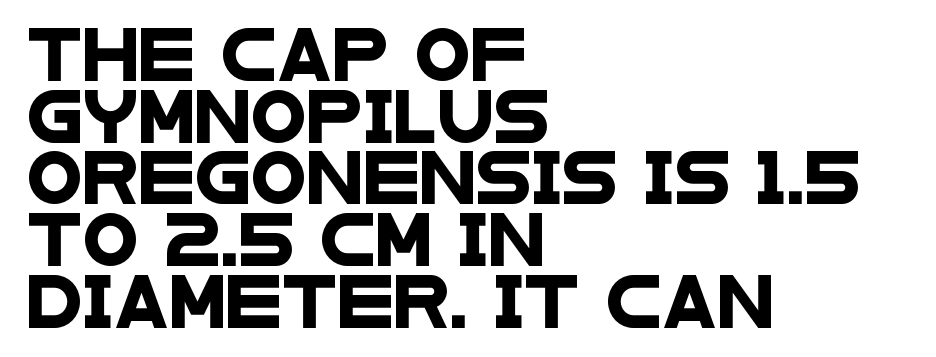
Has an underline been added? It has not. Visually the block forms a straight wall on the left and a jagged coastline on the right. Is this a fixed-width face? No — the glyphs have proportional, varying widths. Serifs: no, the terminals of the letterforms are clean.
